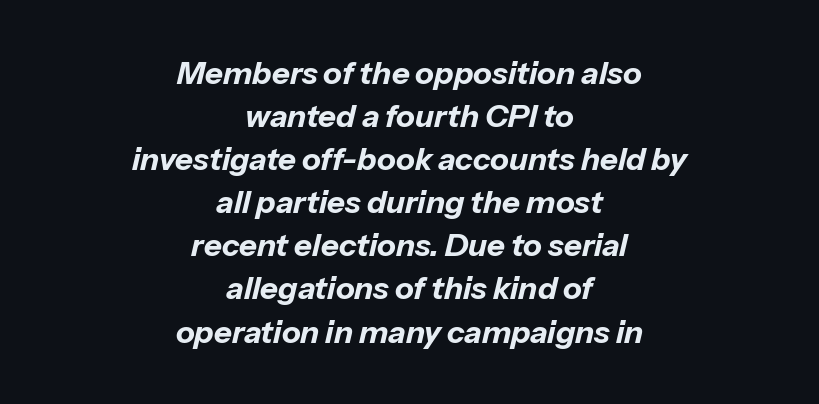
The space beneath each line is pristine and unruled. These lines are rendered in a variable-pitch font. Nothing unusual about the tracking: characters are spaced as the font intends. How would I describe the line gaps? Plain and ordinary. Summary of weight: heavy, a full bold.
